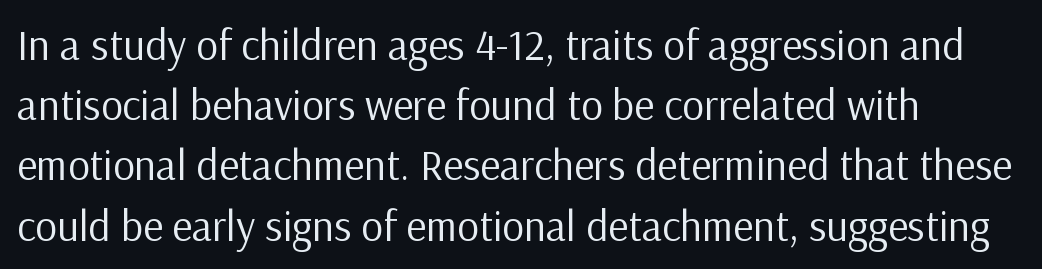
Underlining? Definitely not there. The tracking reads as untouched default to a designer's eye. Whoever set this chose a conventional vertical rhythm. The specimen reads as upright at a glance. The text was rendered using a sans face with plain stroke endings. The lines are quadded left.
